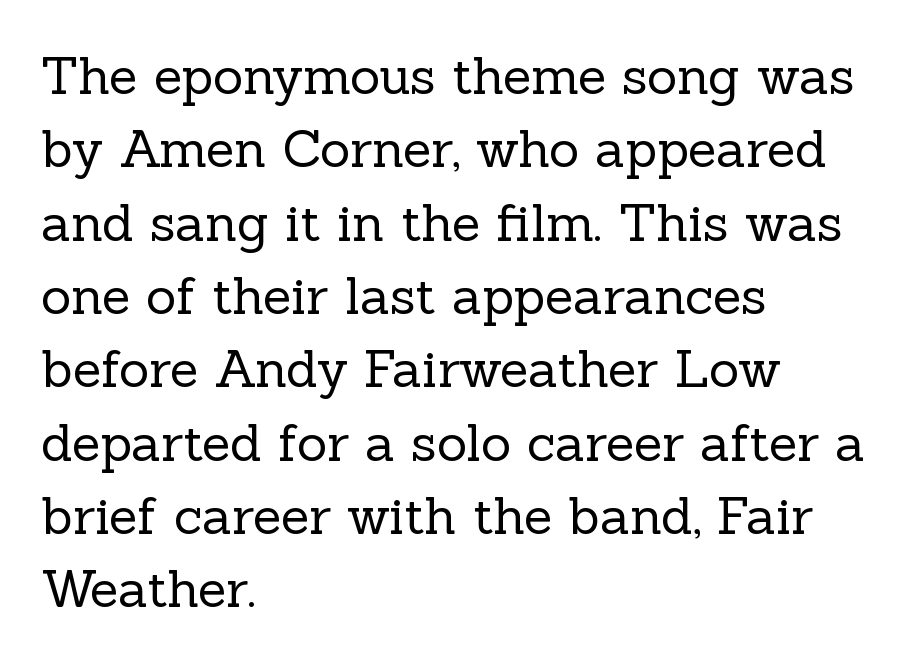
{"serif": "yes", "italic": "no", "bold": "no", "weight": "regular", "width": "normal", "x_height": "medium", "monospaced": "no", "underline": "no", "align": "left", "line_spacing": "normal", "line_spacing_ratio": 1.41, "letter_spacing": "normal", "letter_spacing_em": 0.0, "glyph_px": 52}
